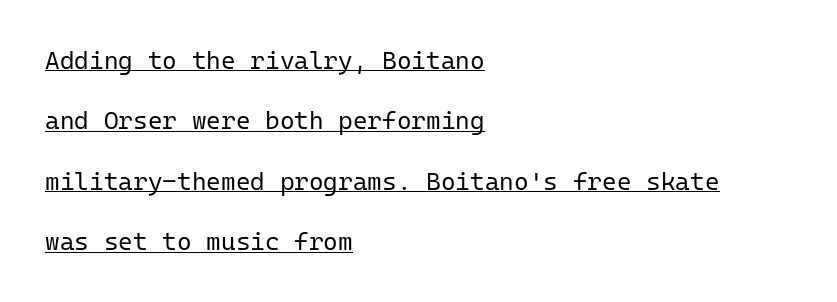
The image shows 25 px text type, upright; set left-aligned, loose line spacing (2.42x), normal letter spacing, underlined.
